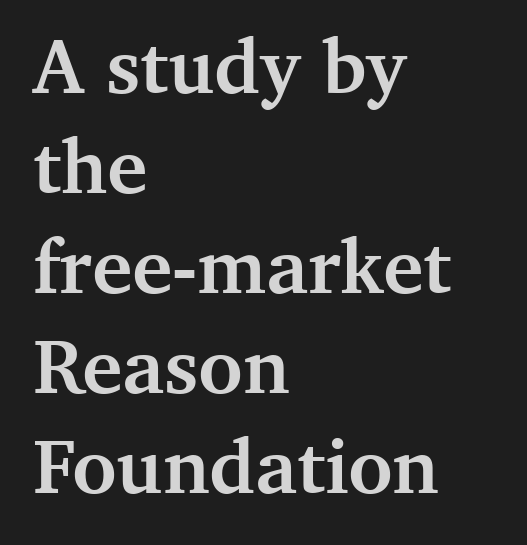
{"serif": "yes", "italic": "no", "bold": "yes", "weight": "semibold", "width": "normal", "stroke_contrast": "medium", "x_height": "medium", "monospaced": "no", "underline": "no", "align": "left", "line_spacing": "normal", "line_spacing_ratio": 1.3, "letter_spacing": "normal", "letter_spacing_em": 0.0, "glyph_px": 77}
